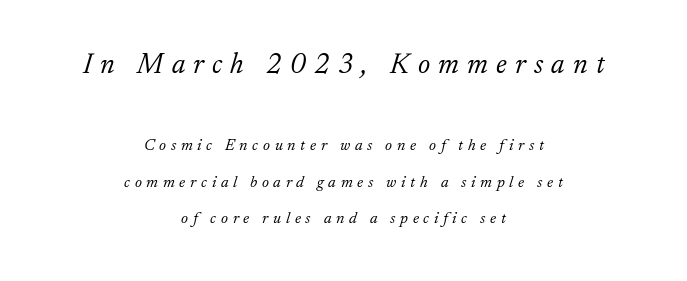
A typesetter would call this proportional, since set widths differ per character. The letters are spread apart with noticeably loose tracking. Nobody drew a line under any word here. Successive baselines arrive slowly, with a big drop between each. Compare the two chunks: the upper has the greater cap height.
